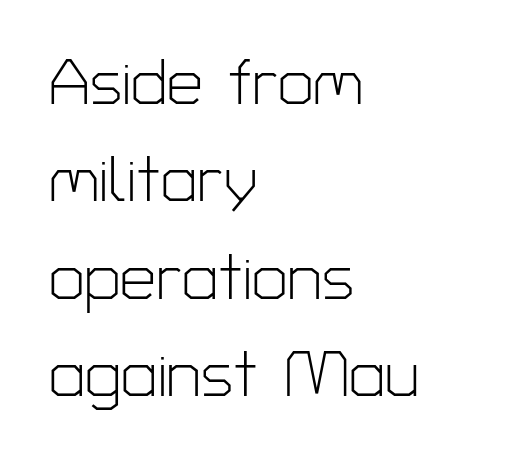
{"serif": "no", "italic": "no", "bold": "no", "weight": "light", "width": "normal", "stroke_contrast": "low", "x_height": "medium", "monospaced": "no", "underline": "no", "align": "left", "line_spacing": "normal", "line_spacing_ratio": 1.52, "letter_spacing": "normal", "letter_spacing_em": 0.0, "glyph_px": 64}
